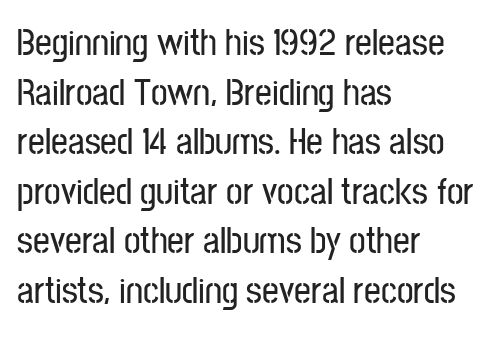
The image shows 37 px condensed sans-serif type, upright; set left-aligned, normal line spacing (1.34x), normal letter spacing, not underlined; low stroke contrast and a medium x-height.
